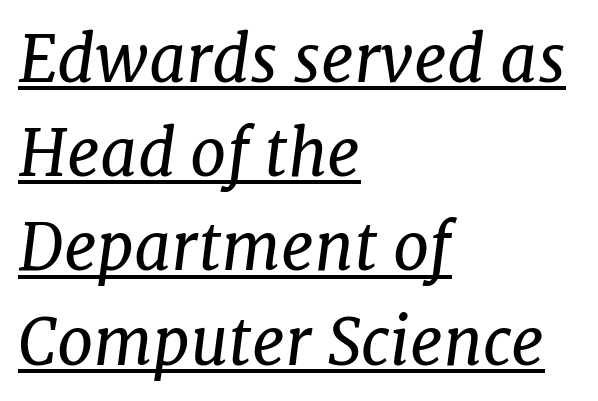
A typographer would call this underscored text. The face used here is proportionally spaced, like ordinary book or web type. The text carries the slant typical of an italic or oblique font. Line spacing here is normal. Visually the block forms a straight wall on the left and a jagged coastline on the right.
